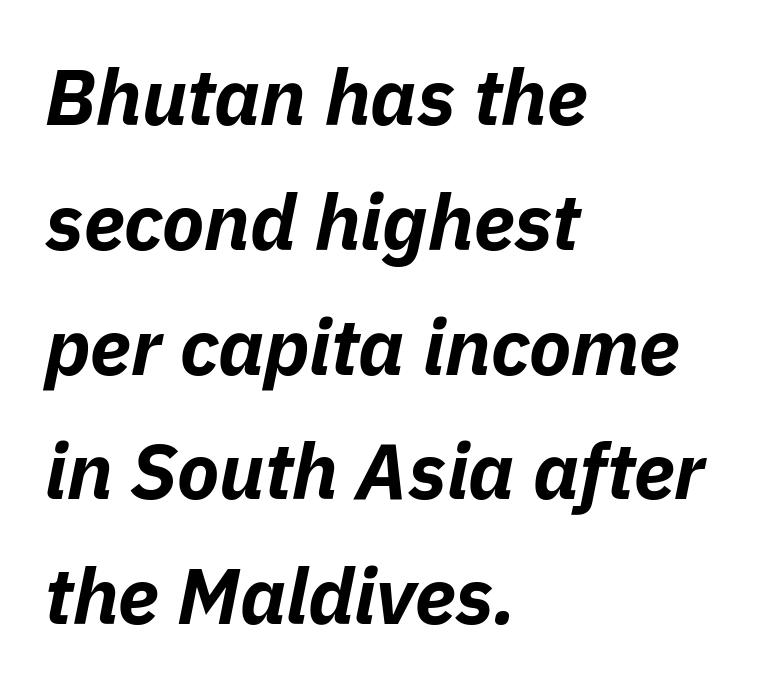
The image shows 78 px bold type, italic (leaning right); set left-aligned, normal line spacing (1.6x), normal letter spacing, not underlined; low stroke contrast and a medium x-height.
